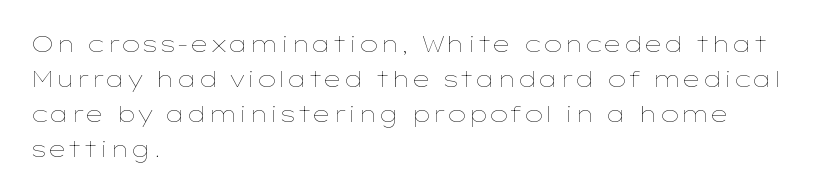
Every stem runs plumb, perpendicular to the baseline. Ink coverage per letter is moderate at most. Does extra space separate the letters? No, they use regular spacing. Line starts are locked; line ends wander. If you measured baseline to baseline, you'd find a middling distance.
